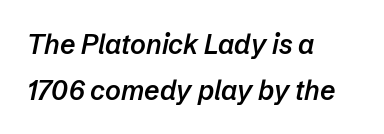
Bold? Not quite — semibold, heavier than regular but stopping short. The passage shown is not underscored anywhere. The type is set solid horizontally, with unmodified tracking. Every row of glyphs begins at an identical x-position on the left. Would a proofreader flag this as italicized? Yes. Normally led — the rows are evenly, conventionally spaced.
